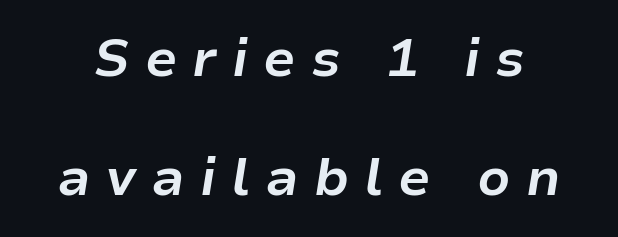
Q: Is the text bold? A: Yes.
Q: Is the text italic (slanted)? A: Yes, it leans right by about 9 degrees.
Q: Is the text underlined? A: No.
Q: Is the spacing between letters normal or unusually wide? A: Unusually wide.
Q: Is the spacing between lines tight, normal or loose? A: Loose.
Q: Width (condensed, normal, or wide)? A: Normal.
Q: Stroke contrast? A: Low.
Q: x-height? A: Medium.
Q: Monospaced? A: No.
